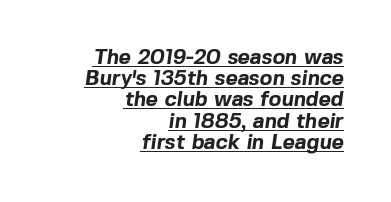
The image shows 21 px bold type; set right-aligned, tight line spacing (1.01x), normal letter spacing, underlined.
